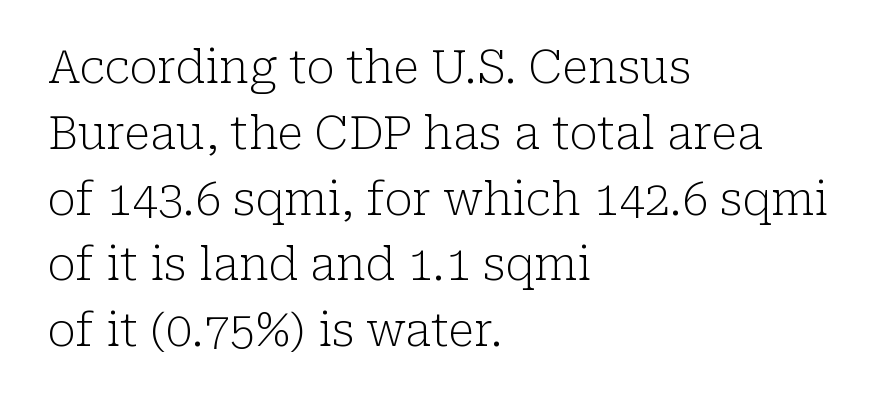
The image shows 46 px light serif type, upright; set left-aligned, normal line spacing (1.43x), normal letter spacing, not underlined; low stroke contrast and a medium x-height.
